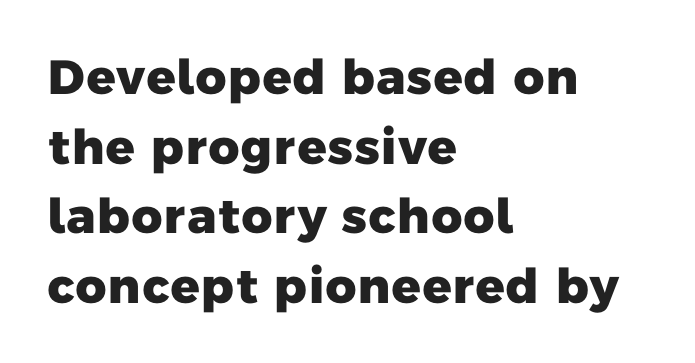
Q: Is the text bold? A: Yes.
Q: Is the typeface a serif or a sans-serif typeface? A: Sans-serif.
Q: Is the text underlined? A: No.
Q: How is the paragraph aligned? A: Left-aligned.
Q: Is the spacing between letters normal or unusually wide? A: Normal.
Q: Is the spacing between lines tight, normal or loose? A: Normal.
Q: Width (condensed, normal, or wide)? A: Normal.
Q: Stroke contrast? A: Low.
Q: x-height? A: Medium.
Q: Monospaced? A: No.
